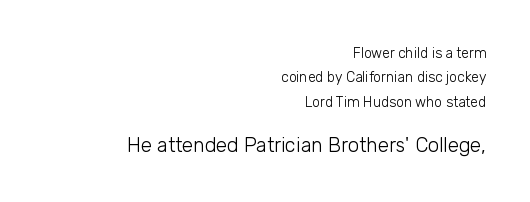
This is not heavy type; no bold has been used. Unmarked baselines from the first word to the last. The line texture is even and compact thanks to regular tracking. The emphasis by scale lands on block number two, below. Each line ends at the same right margin while the left side varies. Posture: straight, roman, zero tilt.
